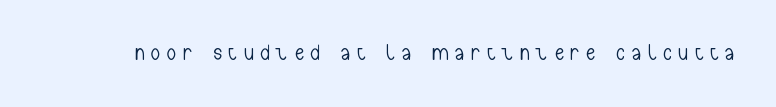
Is the letter spacing exaggerated? Yes — the characters are pushed far apart. Has an underline been added? It has not. Italic? Not at all — the glyphs are vertical. The letterforms sit at book weight or below.
